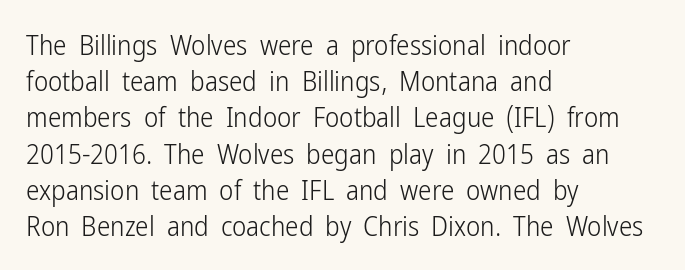
Q: Is the text bold? A: No.
Q: Is the text italic (slanted)? A: No, it is upright.
Q: Is the text underlined? A: No.
Q: How is the paragraph aligned? A: Left-aligned.
Q: Is the spacing between letters normal or unusually wide? A: Normal.
Q: Is the spacing between lines tight, normal or loose? A: Normal.
